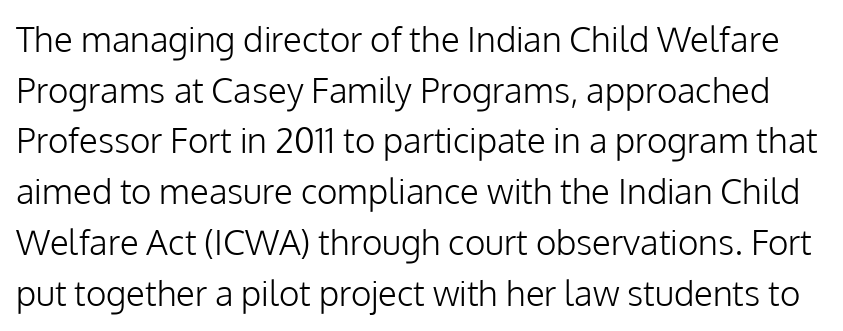
The typesetting does not lean heavy: it is not bold. Anything drawn beneath the words? Only blank space. Between one letter and the next there's only the usual sliver of space. Vertical strokes here are truly vertical. Is there much room between lines? A standard amount, neither cramped nor airy.
